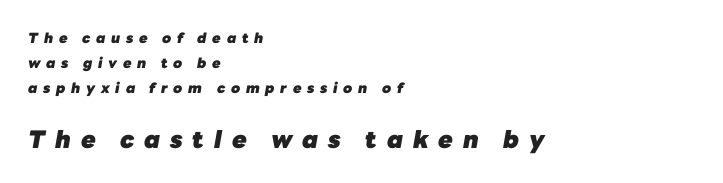
{"italic": "yes", "lean": "right", "slant_degrees": 10, "bold": "yes", "underline": "no", "align": "left", "line_spacing_ratio": 1.78, "letter_spacing": "wide", "letter_spacing_em": 0.41, "larger_block": "second", "size_ratio": 1.71, "glyph_px": 24}
